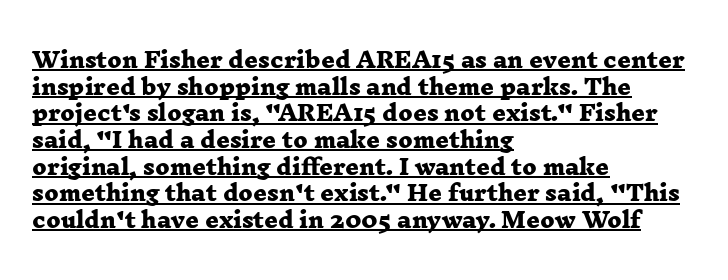
The face used here is rendered with its standard letterfit. You'd pick this weight for a headline — it's a proper bold. Is there much room between lines? A standard amount, neither cramped nor airy. Is the block centered? No — it sits flush against the left margin.
